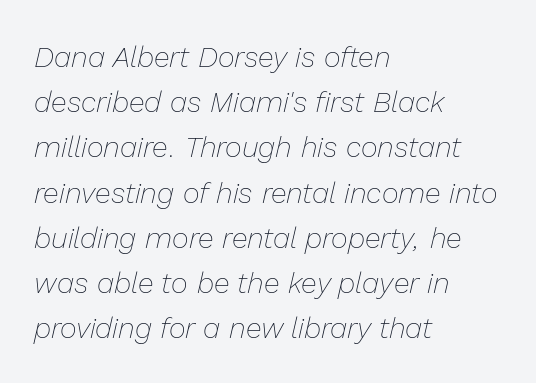
Lines of text with bare space underneath. A typesetter would mark this as italic. The setting favours the left margin, as ordinary paragraphs usually do. The tracking reads as untouched default to a designer's eye. No chunkiness to these letters — they're not bold. Do the characters align in a grid? No, the font is proportional.
